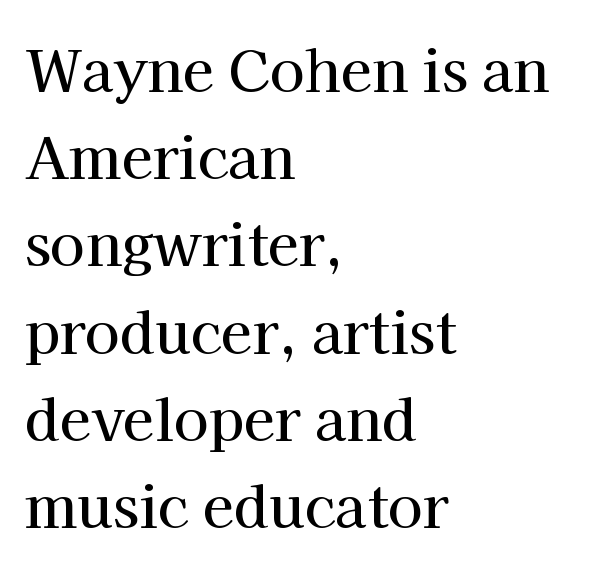
The letters sit at their default tracking, neither squeezed nor spread. The passage shown stacks its lines at a standard gap. Reading down the block, your eye returns to a fixed left position each line. The passage shown is typed in a proportional face where columns would drift.
